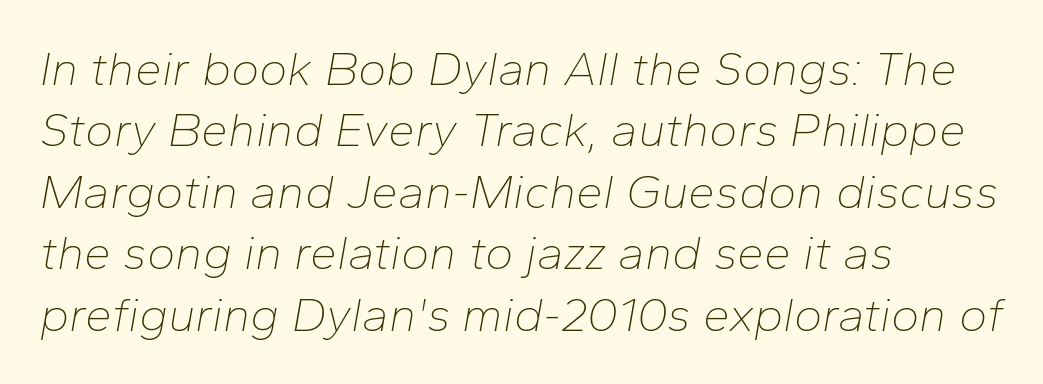
Each letter keeps its own natural width here, so spacing adapts to shape. Inter-character spacing is left at the font's built-in metrics. The strokes are not fattened; the text isn't bold. Anything drawn beneath the words? Only blank space. Posture: slanted.
